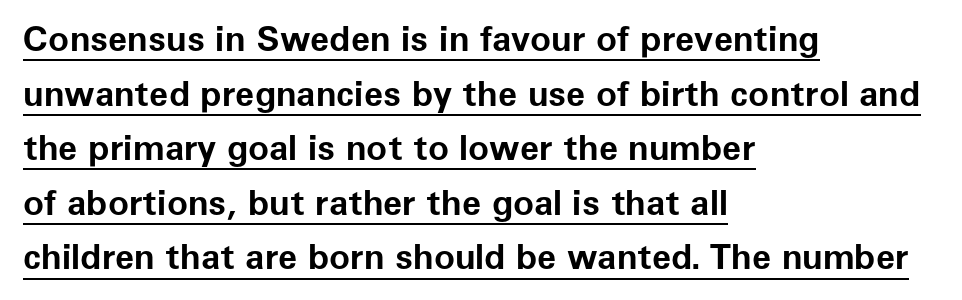
The text was rendered using a sans face with plain stroke endings. Quick note: underline on. Does the lettering tilt? It doesn't — this is upright. On the weight axis this lands at bold, roughly 700.
